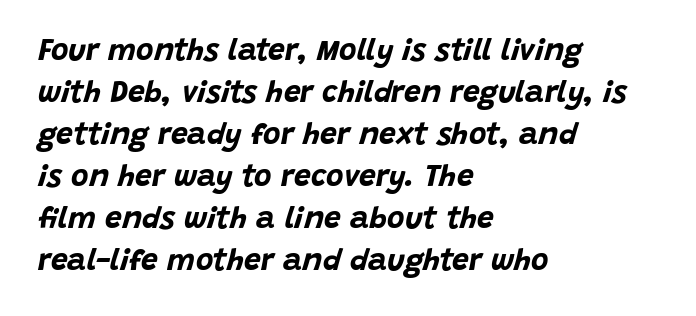
The image shows 30 px bold type, italic (leaning right); set left-aligned, normal line spacing (1.4x), normal letter spacing, not underlined; low stroke contrast and a large x-height.
